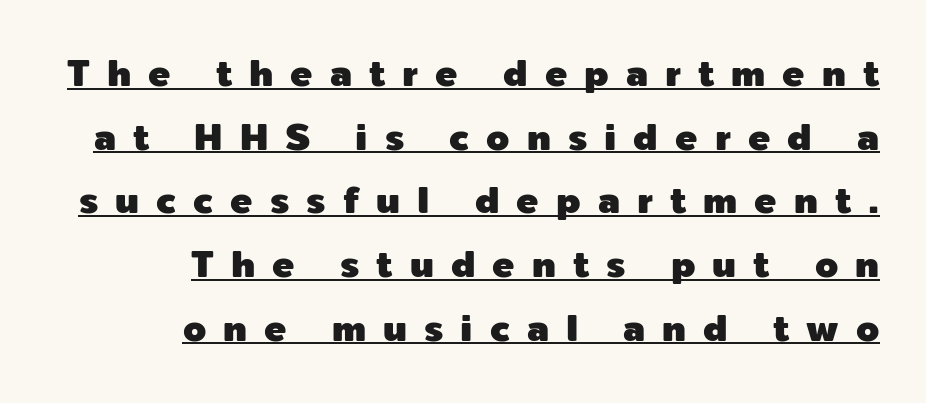
Q: Is the text italic (slanted)? A: No, it is upright.
Q: Is the typeface a serif or a sans-serif typeface? A: Sans-serif.
Q: Is the text underlined? A: Yes.
Q: How is the paragraph aligned? A: Right-aligned.
Q: Is the spacing between letters normal or unusually wide? A: Unusually wide.
Q: Width (condensed, normal, or wide)? A: Normal.
Q: x-height? A: Medium.
Q: Monospaced? A: No.
